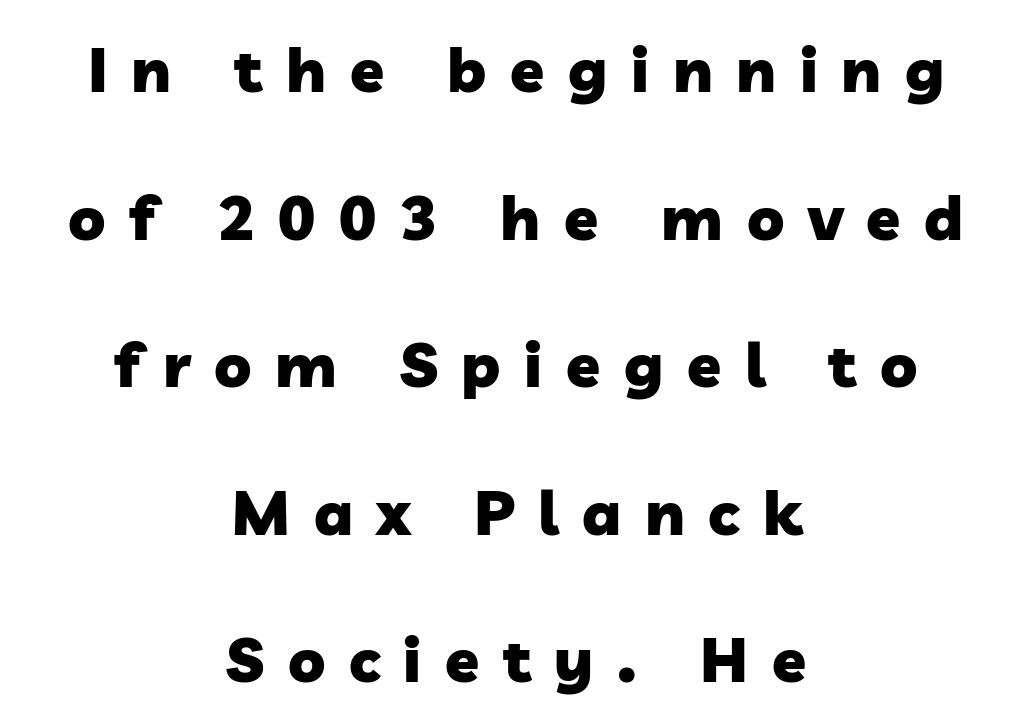
{"serif": "no", "bold": "yes", "weight": "heavy", "width": "normal", "stroke_contrast": "low", "x_height": "medium", "monospaced": "no", "underline": "no", "align": "center", "line_spacing": "loose", "line_spacing_ratio": 2.38, "letter_spacing": "wide", "letter_spacing_em": 0.38, "glyph_px": 62}
